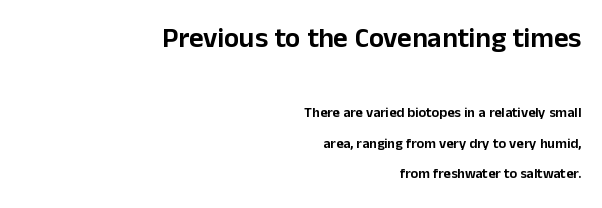
Q: Is the text italic (slanted)? A: No, it is upright.
Q: Is the typeface a serif or a sans-serif typeface? A: Sans-serif.
Q: Is the text underlined? A: No.
Q: How is the paragraph aligned? A: Right-aligned.
Q: Is the spacing between letters normal or unusually wide? A: Normal.
Q: Is the spacing between lines tight, normal or loose? A: Loose.
Q: Which block of text is set in a larger size, the first (top) or the second (bottom)? A: The first (top) one.
Q: Width (condensed, normal, or wide)? A: Normal.
Q: Stroke contrast? A: Low.
Q: x-height? A: Medium.
Q: Monospaced? A: No.
